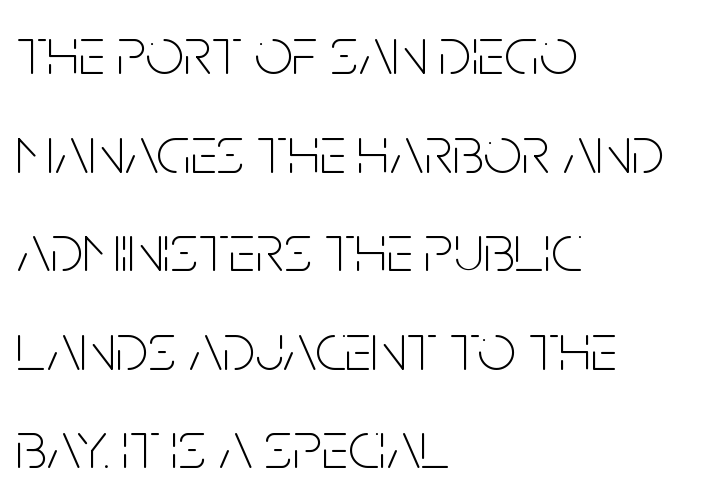
Q: Is the text bold? A: No.
Q: Is the text italic (slanted)? A: No, it is upright.
Q: Is the typeface a serif or a sans-serif typeface? A: Sans-serif.
Q: Is the text underlined? A: No.
Q: How is the paragraph aligned? A: Left-aligned.
Q: Is the spacing between letters normal or unusually wide? A: Normal.
Q: Is the spacing between lines tight, normal or loose? A: Normal.
Q: Width (condensed, normal, or wide)? A: Condensed.
Q: Stroke contrast? A: Low.
Q: x-height? A: Large.
Q: Monospaced? A: No.
